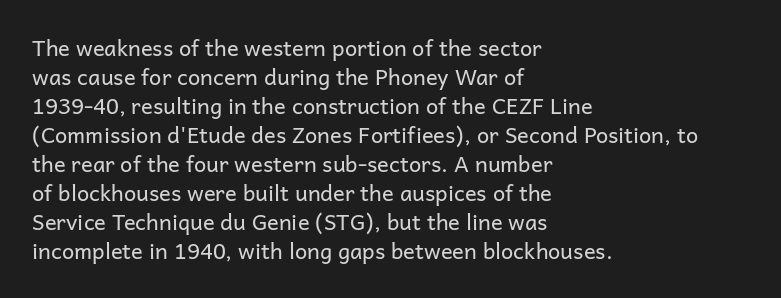
{"italic": "no", "bold": "no", "underline": "no", "align": "left", "line_spacing": "normal", "line_spacing_ratio": 1.32, "letter_spacing": "normal", "letter_spacing_em": 0.0, "glyph_px": 22}
